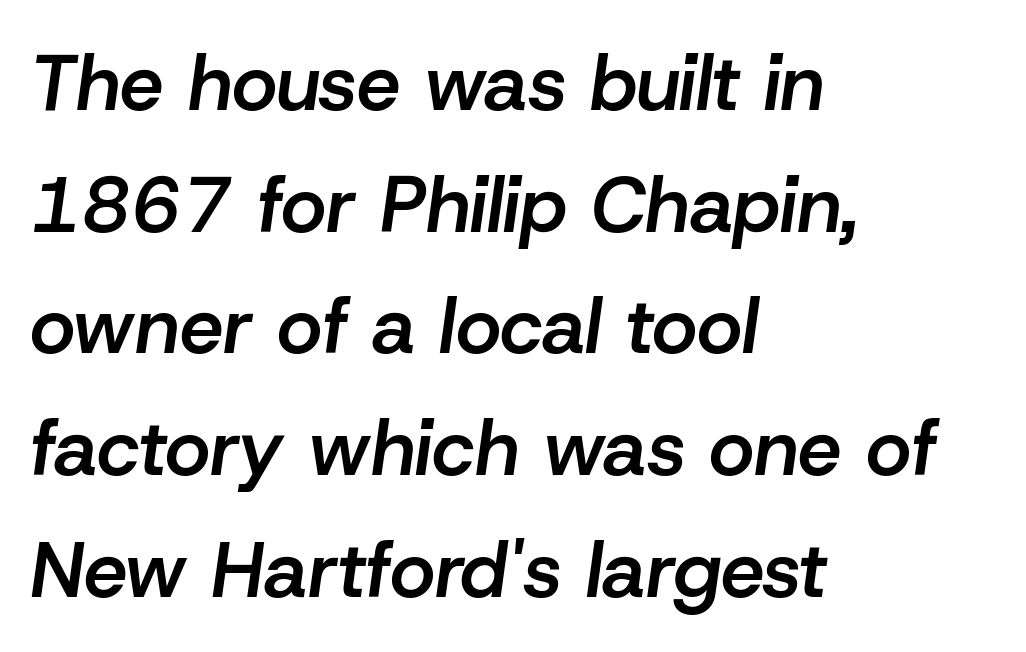
Q: Is the text bold? A: Semi-bold.
Q: Is the text italic (slanted)? A: Yes, it leans right by about 8 degrees.
Q: Is the text underlined? A: No.
Q: How is the paragraph aligned? A: Left-aligned.
Q: Is the spacing between letters normal or unusually wide? A: Normal.
Q: Is the spacing between lines tight, normal or loose? A: Normal.
Q: Width (condensed, normal, or wide)? A: Normal.
Q: Stroke contrast? A: Low.
Q: x-height? A: Medium.
Q: Monospaced? A: No.
